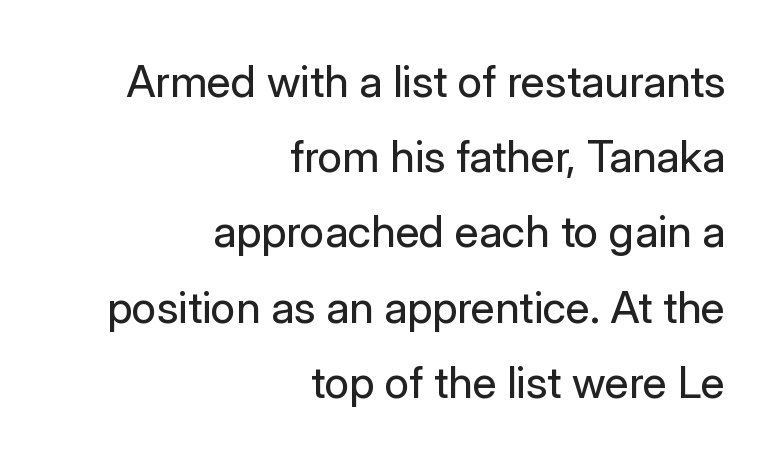
The font sits on the lighter half of the weight spectrum, regular included. Nobody touched the tracking dial on this one. Descender tails drop into unmarked territory. To sum up the face: it is a sans, with no serifs.
